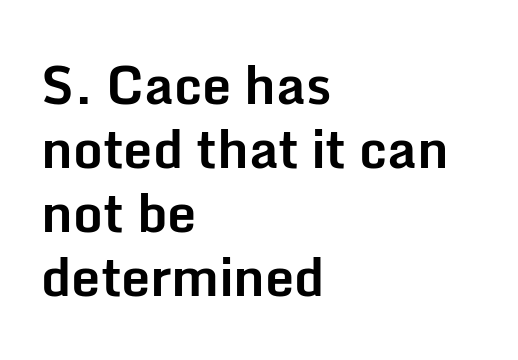
{"serif": "no", "italic": "no", "bold": "yes", "weight": "bold", "width": "normal", "stroke_contrast": "low", "x_height": "medium", "monospaced": "no", "underline": "no", "align": "left", "line_spacing_ratio": 1.23, "letter_spacing": "normal", "letter_spacing_em": 0.0, "glyph_px": 52}
